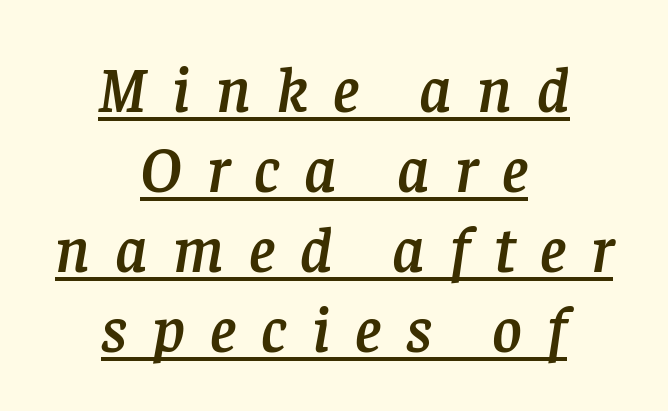
Q: Is the text italic (slanted)? A: Yes, it leans right by about 8 degrees.
Q: Is the typeface a serif or a sans-serif typeface? A: Serif.
Q: Is the text underlined? A: Yes.
Q: How is the paragraph aligned? A: Centered.
Q: Is the spacing between letters normal or unusually wide? A: Unusually wide.
Q: Is the spacing between lines tight, normal or loose? A: Normal.
Q: Width (condensed, normal, or wide)? A: Normal.
Q: Stroke contrast? A: Low.
Q: x-height? A: Large.
Q: Monospaced? A: No.
